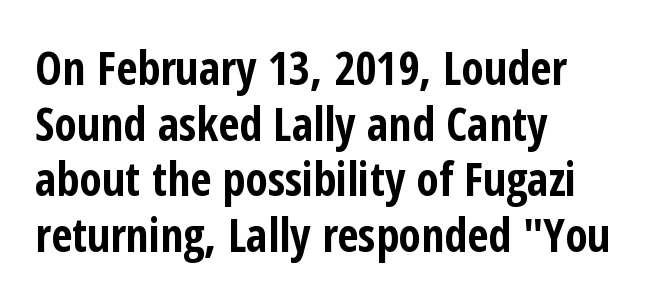
Compared with an ordinary text face, these strokes are far heavier — a full bold. Every row of glyphs begins at an identical x-position on the left. Rendered with straight, roman letterforms. Any mark beneath the type? The region is blank. Type style note: lacks serifs. A typesetter would call this zero additional tracking.
